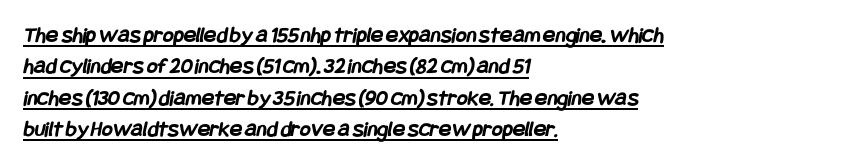
{"bold": "yes", "underline": "yes", "align": "left", "line_spacing": "normal", "line_spacing_ratio": 1.36, "letter_spacing": "normal", "letter_spacing_em": 0.0, "glyph_px": 23}
